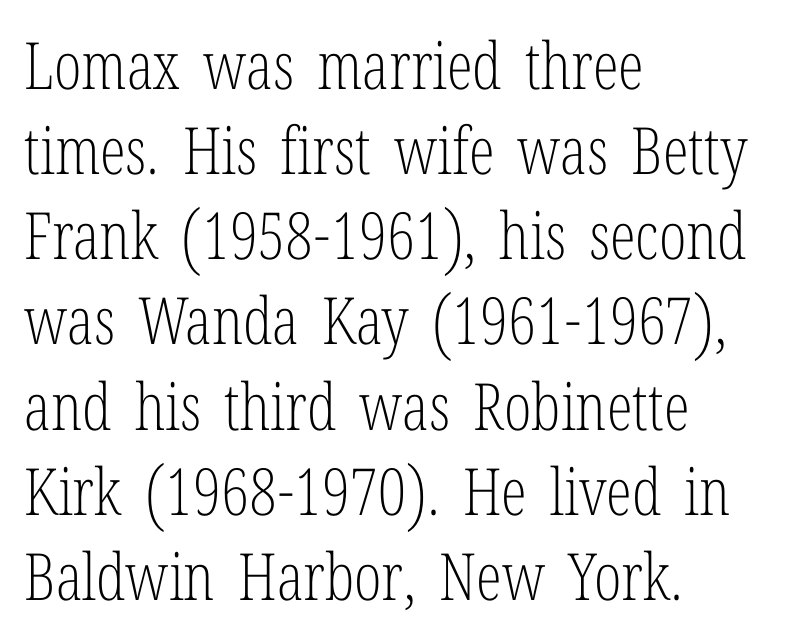
The image shows 65 px light, condensed serif type, upright; set left-aligned, normal line spacing (1.31x), normal letter spacing, not underlined; low stroke contrast and a medium x-height.
